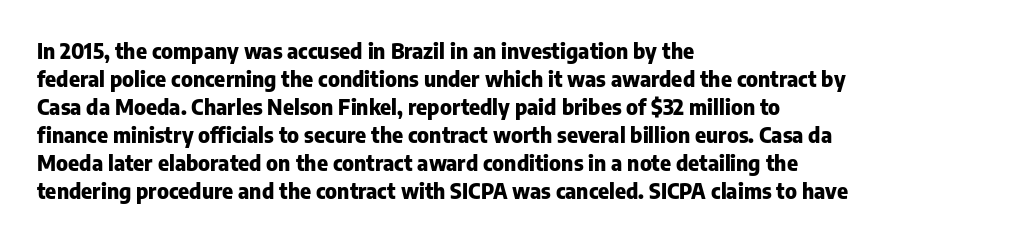
Q: Is the text bold? A: Yes.
Q: Is the text italic (slanted)? A: No, it is upright.
Q: Is the text underlined? A: No.
Q: How is the paragraph aligned? A: Left-aligned.
Q: Is the spacing between letters normal or unusually wide? A: Normal.
Q: Is the spacing between lines tight, normal or loose? A: Normal.
